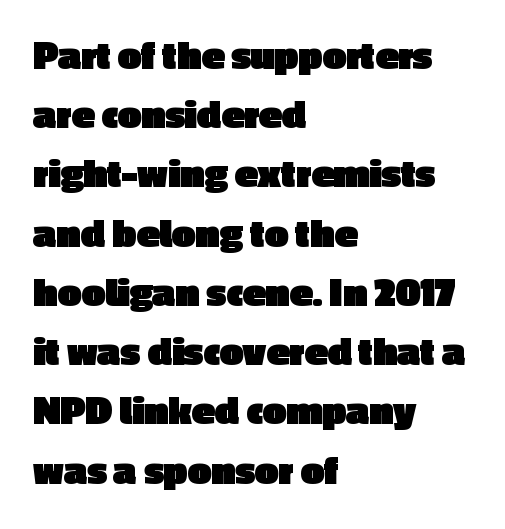
Default kerning and tracking; the words read as compact shapes. The typesetting leans heavy: a genuine bold. This rendering employs a face without finishing strokes, i.e., a sans-serif. Compared with typical paragraphs, the rows here are spaced about the same. Looks like regular typesetting: each glyph gets only the width it needs. Words float on clear page, feet unadorned.
